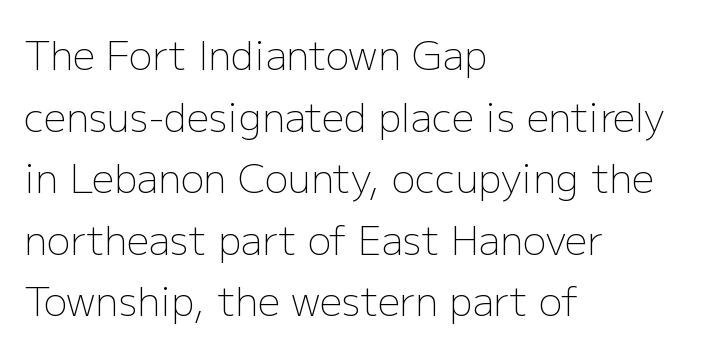
Q: Is the text bold? A: No.
Q: Is the text italic (slanted)? A: No, it is upright.
Q: Is the typeface a serif or a sans-serif typeface? A: Sans-serif.
Q: Is the text underlined? A: No.
Q: How is the paragraph aligned? A: Left-aligned.
Q: Is the spacing between letters normal or unusually wide? A: Normal.
Q: Is the spacing between lines tight, normal or loose? A: Normal.
Q: Width (condensed, normal, or wide)? A: Normal.
Q: Stroke contrast? A: Low.
Q: x-height? A: Medium.
Q: Monospaced? A: No.
